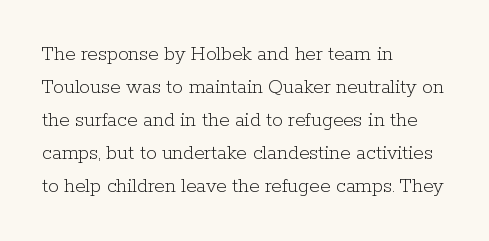
The image shows 21 px text type, upright; set left-aligned, normal line spacing (1.57x), normal letter spacing, not underlined.
